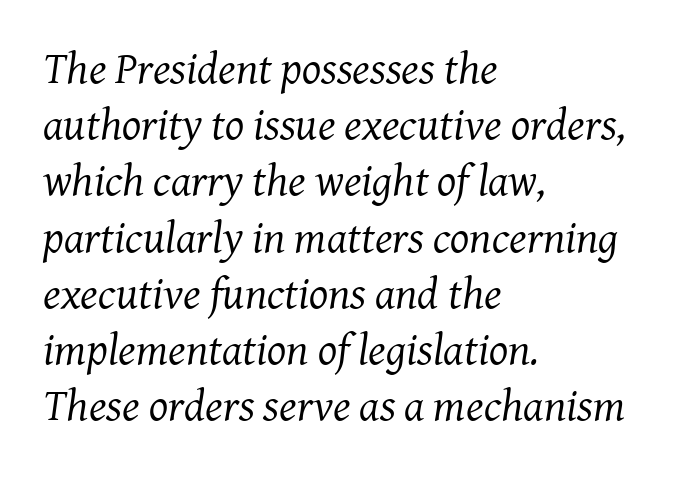
{"serif": "yes", "italic": "yes", "lean": "right", "slant_degrees": 8, "bold": "no", "weight": "regular", "width": "normal", "stroke_contrast": "medium", "x_height": "medium", "monospaced": "no", "underline": "no", "align": "left", "line_spacing": "normal", "line_spacing_ratio": 1.25, "letter_spacing": "normal", "letter_spacing_em": 0.0, "glyph_px": 45}
